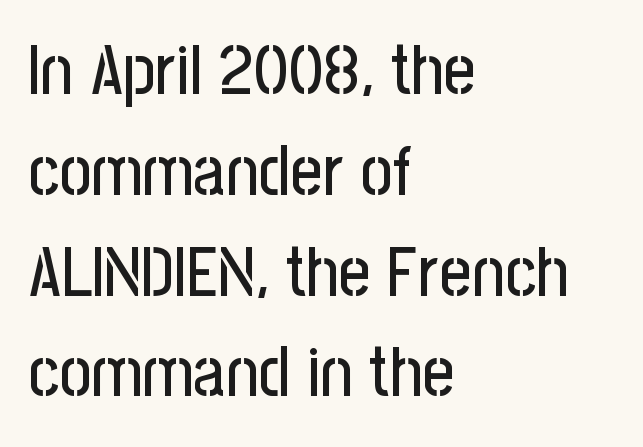
Visually the block forms a straight wall on the left and a jagged coastline on the right. Proportional: the letters do not fall into vertical columns. This rendering leaves character spacing at its baseline value. Each row of text sits above clean, open space. The text was rendered using a sans face with plain stroke endings. Do the letters lean? They stand straight.
